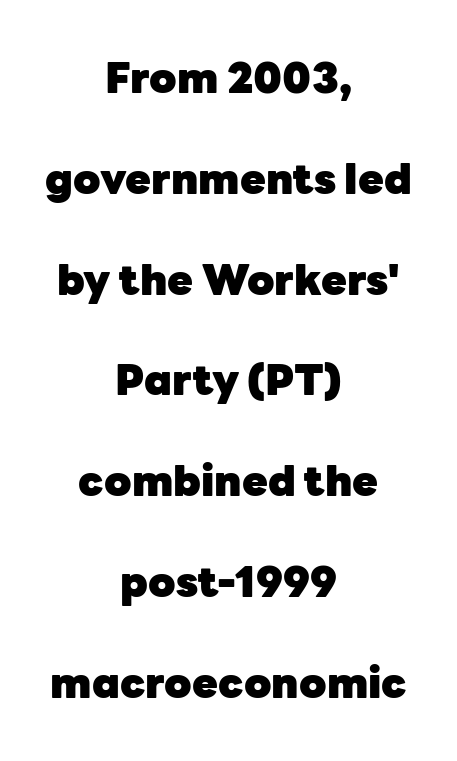
Q: Is the text bold? A: Yes.
Q: Is the text italic (slanted)? A: No, it is upright.
Q: Is the typeface a serif or a sans-serif typeface? A: Sans-serif.
Q: Is the text underlined? A: No.
Q: How is the paragraph aligned? A: Centered.
Q: Is the spacing between letters normal or unusually wide? A: Normal.
Q: Is the spacing between lines tight, normal or loose? A: Loose.
Q: Width (condensed, normal, or wide)? A: Normal.
Q: Stroke contrast? A: Low.
Q: x-height? A: Medium.
Q: Monospaced? A: No.
